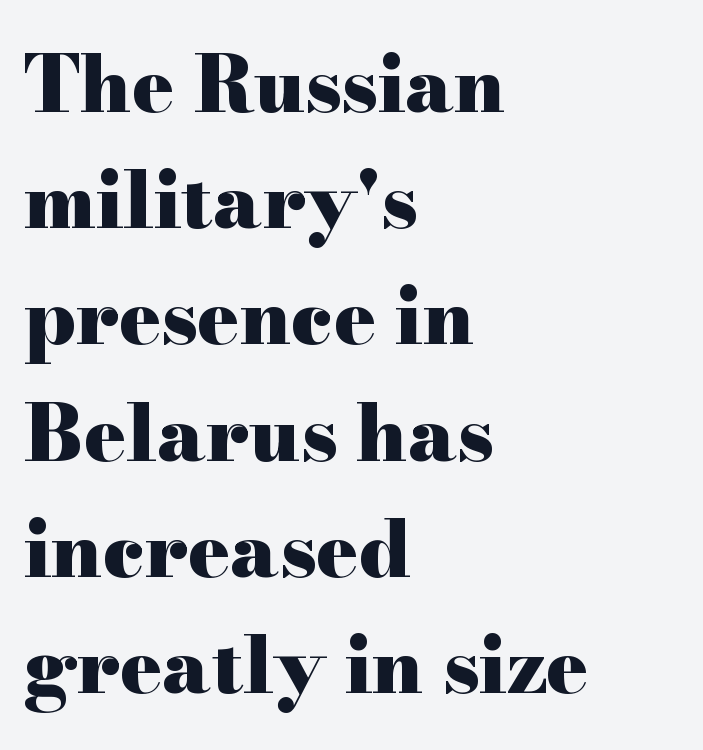
The image shows 78 px heavy, wide serif type, upright; set left-aligned, normal line spacing (1.49x), normal letter spacing, not underlined; high stroke contrast and a small x-height.
